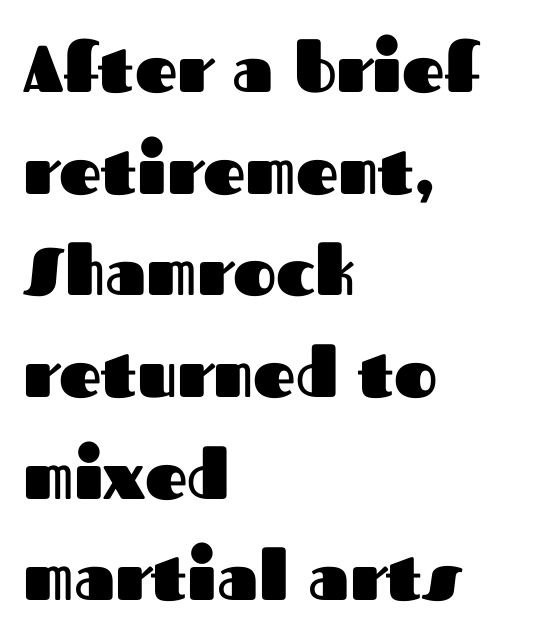
No italicization has been applied; the sample stays upright. Spacing between characters is what you'd get straight out of the box. Each letter keeps its own natural width here, so spacing adapts to shape. The passage shown stacks its lines at a standard gap. The rendering uses a bold face; every stroke is thick and dark.
